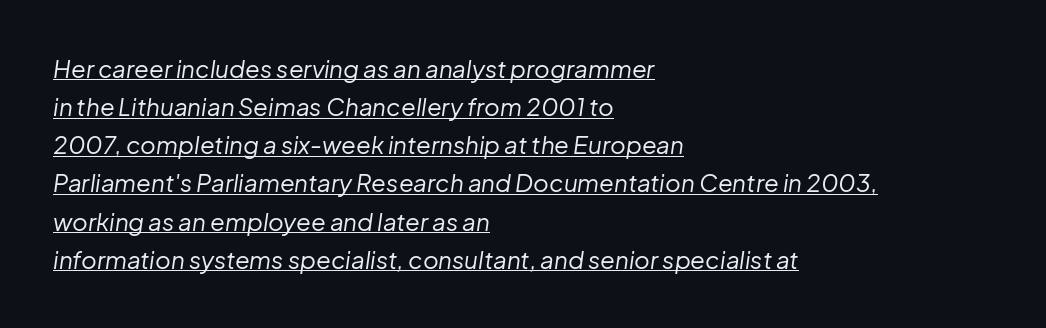
The image shows 24 px text type, italic (leaning right); set left-aligned, normal line spacing (1.59x), normal letter spacing, underlined.
